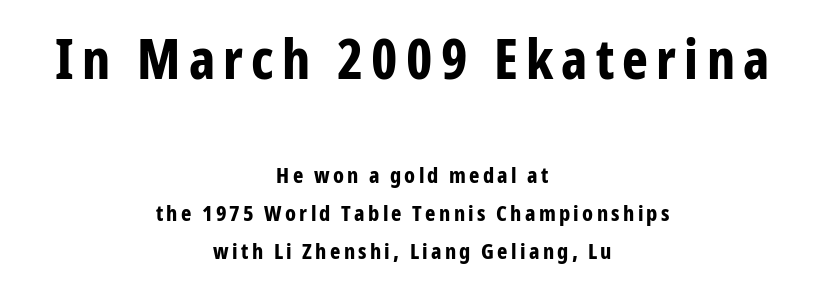
{"serif": "no", "italic": "no", "bold": "yes", "weight": "bold", "width": "condensed", "stroke_contrast": "low", "x_height": "medium", "monospaced": "no", "underline": "no", "align": "center", "line_spacing_ratio": 1.73, "larger_block": "first", "size_ratio": 2.5, "glyph_px": 55}
